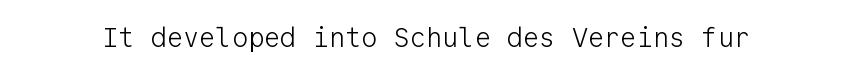
Q: Is the text bold? A: No.
Q: Is the text italic (slanted)? A: No, it is upright.
Q: Is the text underlined? A: No.
Q: Is the spacing between letters normal or unusually wide? A: Normal.
